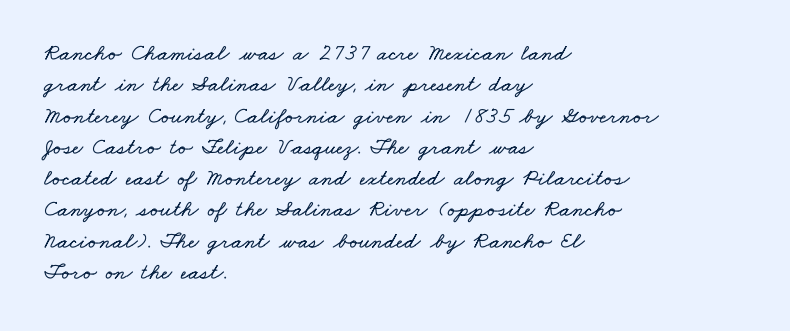
{"underline": "no", "align": "left", "line_spacing": "normal", "line_spacing_ratio": 1.36, "letter_spacing": "normal", "letter_spacing_em": 0.0, "glyph_px": 23}
